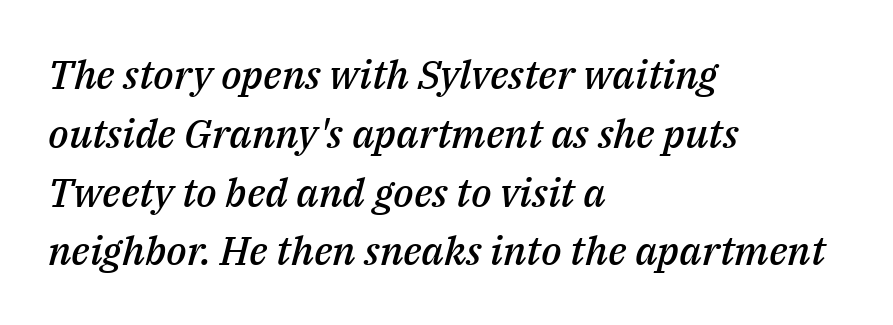
The whole block is typeset with a tilt. The rendering uses natural spacing where letterforms have individual widths. Left-aligned paragraph, ragged on the right. Characters follow at the spacing the type designer built in.
